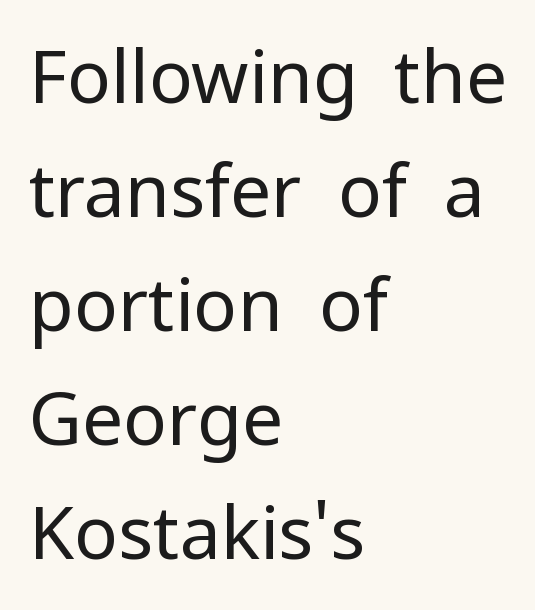
The passage shown has conventional tracking throughout. The space directly below the letters is spotless. In terms of leading, this rendering sits right in the middle. No italicization has been applied; the sample stays upright. No feet cap the strokes, marking this as sans-serif type.
